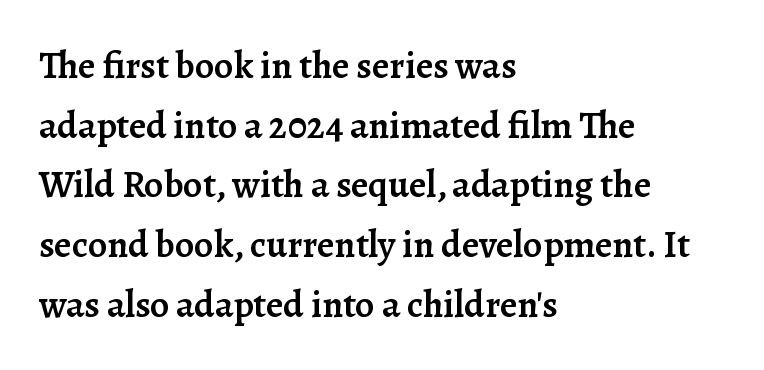
Firm but not heavy-handed strokes: this text is semibold. These lines keep a tight, regular rhythm from letter to letter. Think of a printed novel: that variable character pitch is what you see here. The specimen omits any rule beneath the text block's lines. This block has exactly the height ordinary leading produces. The rag falls on the right side of this text block.
